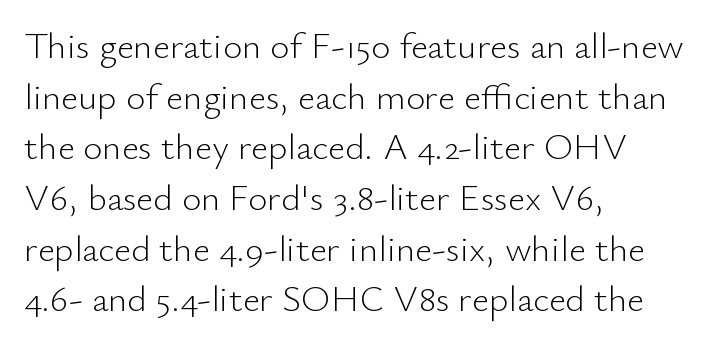
{"serif": "no", "italic": "no", "bold": "no", "weight": "light", "width": "normal", "stroke_contrast": "low", "x_height": "small", "monospaced": "no", "underline": "no", "align": "left", "line_spacing": "normal", "line_spacing_ratio": 1.37, "letter_spacing": "normal", "letter_spacing_em": 0.0, "glyph_px": 37}
